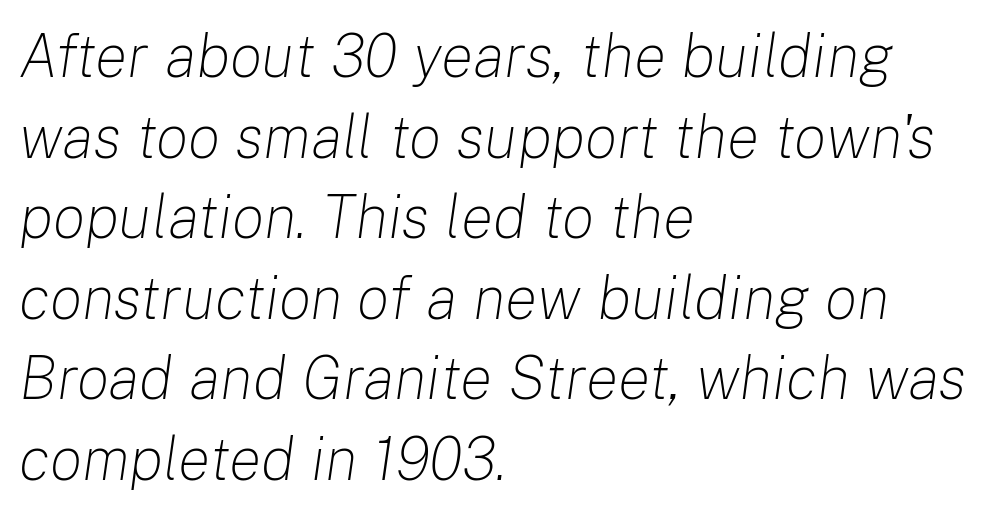
The vertical gap from one line to the next is medium. Horizontal alignment here is leftward, the default for most running prose. Character widths vary here, with narrow letters taking less room than wide ones. Short note: letters normally spaced.
